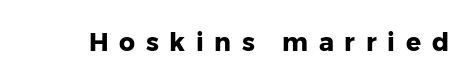
{"italic": "no", "bold": "yes", "underline": "no", "letter_spacing": "wide", "letter_spacing_em": 0.43, "glyph_px": 25}
